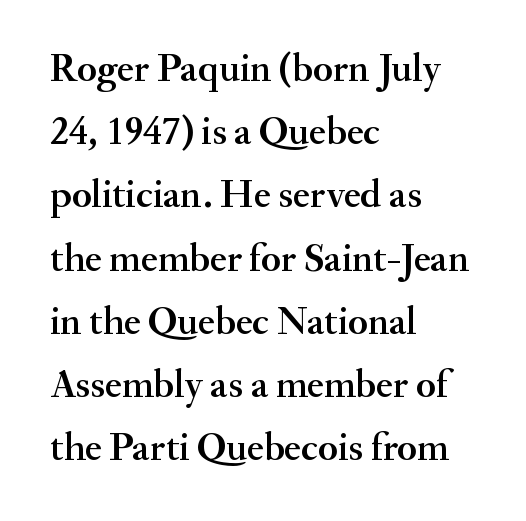
The image shows 40 px serif type, upright; set left-aligned, normal line spacing (1.58x), normal letter spacing, not underlined; medium stroke contrast and a small x-height.
